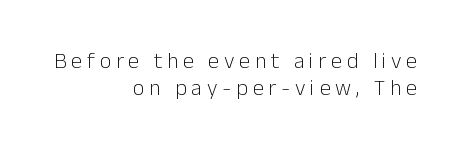
{"italic": "no", "bold": "no", "underline": "no", "align": "right", "line_spacing_ratio": 1.23, "letter_spacing": "wide", "letter_spacing_em": 0.22, "glyph_px": 22}
